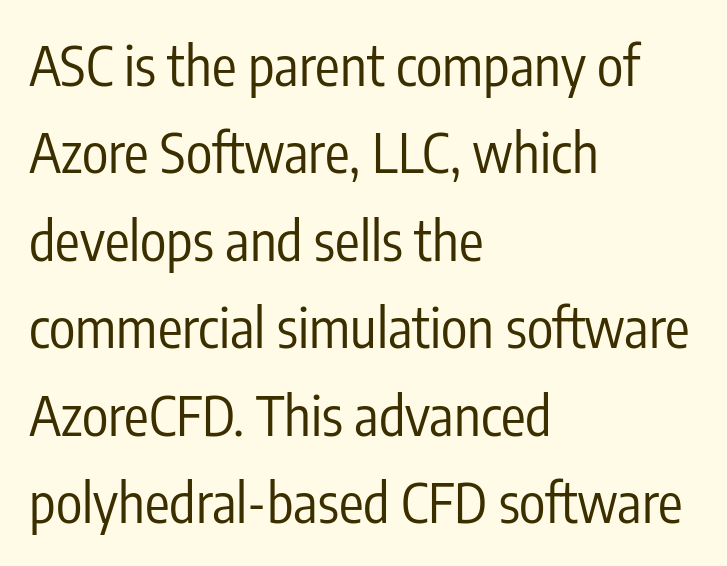
The image shows 55 px regular-weight, condensed sans-serif type, upright; set left-aligned, normal line spacing (1.59x), normal letter spacing, not underlined; low stroke contrast and a medium x-height.
